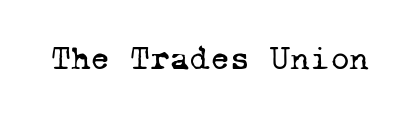
Q: Is the text bold? A: No.
Q: Is the typeface a serif or a sans-serif typeface? A: Serif.
Q: Is the text underlined? A: No.
Q: Is the spacing between letters normal or unusually wide? A: Normal.
Q: Width (condensed, normal, or wide)? A: Normal.
Q: Stroke contrast? A: Low.
Q: x-height? A: Medium.
Q: Monospaced? A: Yes.
